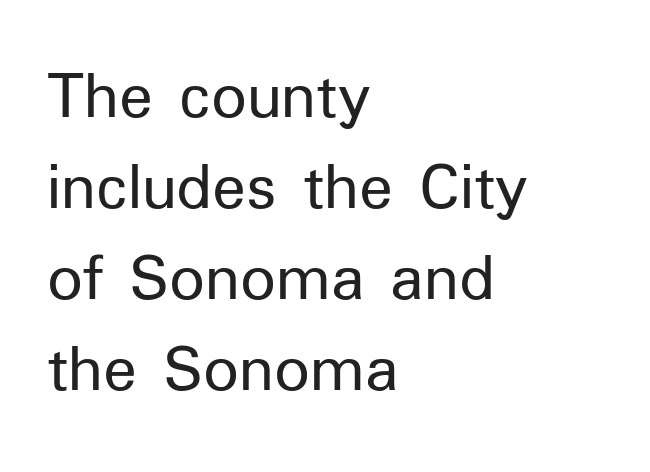
The image shows 70 px regular-weight sans-serif type, upright; set left-aligned, normal line spacing (1.3x), normal letter spacing, not underlined; low stroke contrast and a medium x-height.
